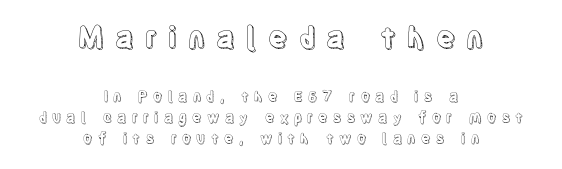
Leading matches the norm, producing a regular column. These lines stack symmetrically, like a column narrowing and widening about its center. Between one letter and the next there's a generous, obvious gap. These lines are rendered in a variable-pitch font.
